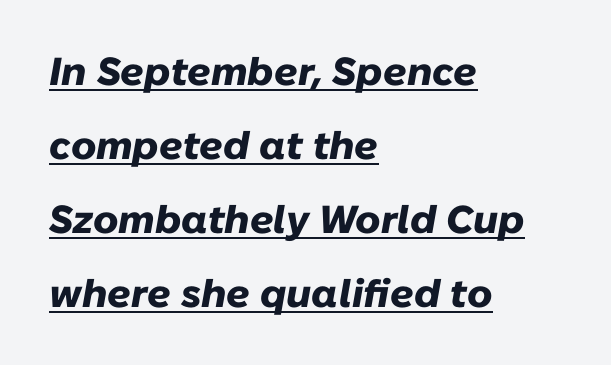
{"italic": "yes", "lean": "right", "slant_degrees": 10, "bold": "yes", "weight": "heavy", "width": "normal", "stroke_contrast": "low", "x_height": "medium", "monospaced": "no", "underline": "yes", "align": "left", "line_spacing": "loose", "line_spacing_ratio": 1.9, "letter_spacing": "normal", "letter_spacing_em": 0.0, "glyph_px": 39}
